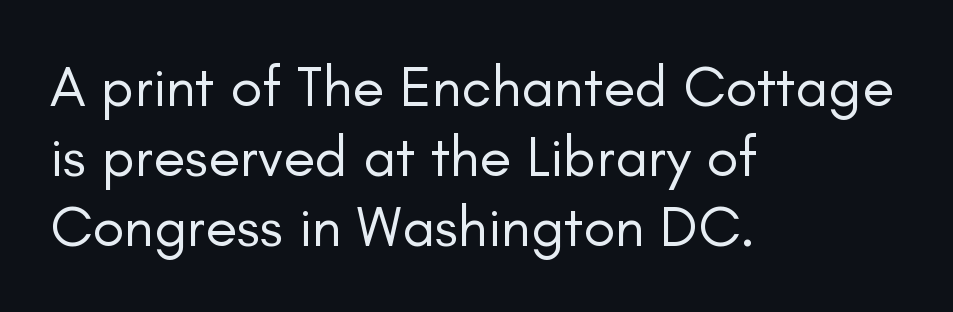
{"serif": "no", "italic": "no", "bold": "no", "weight": "regular", "width": "normal", "stroke_contrast": "low", "x_height": "small", "monospaced": "no", "underline": "no", "align": "left", "line_spacing_ratio": 1.21, "letter_spacing": "normal", "letter_spacing_em": 0.0, "glyph_px": 58}
